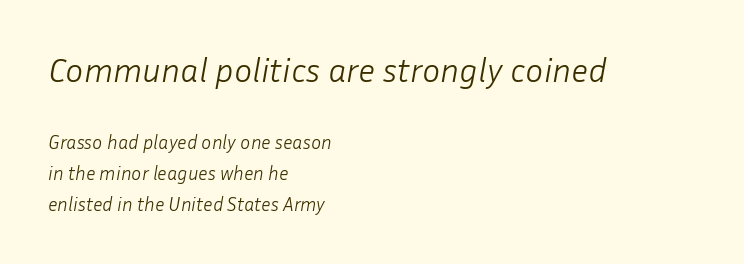
Q: Is the text bold? A: No.
Q: Is the text italic (slanted)? A: Yes, it leans right by about 10 degrees.
Q: Is the text underlined? A: No.
Q: How is the paragraph aligned? A: Left-aligned.
Q: Is the spacing between letters normal or unusually wide? A: Normal.
Q: Is the spacing between lines tight, normal or loose? A: Normal.
Q: Which block of text is set in a larger size, the first (top) or the second (bottom)? A: The first (top) one.
Q: Width (condensed, normal, or wide)? A: Normal.
Q: Stroke contrast? A: Low.
Q: x-height? A: Medium.
Q: Monospaced? A: No.
